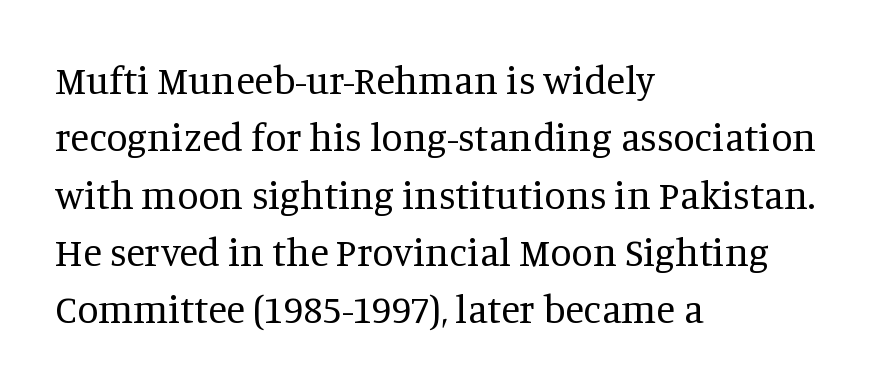
The rendering shows small feet on the letterforms — a serif design. Tracking here is standard; glyphs follow each other at the usual distance. The font sits on the lighter half of the weight spectrum, regular included. Notice how the passage keeps a crisp vertical edge on the left only.
